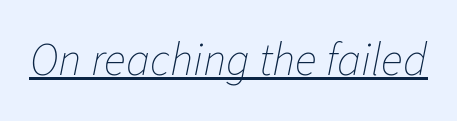
Q: Is the text bold? A: No.
Q: Is the text italic (slanted)? A: Yes, it leans right by about 11 degrees.
Q: Is the text underlined? A: Yes.
Q: Is the spacing between letters normal or unusually wide? A: Normal.
Q: Width (condensed, normal, or wide)? A: Normal.
Q: Stroke contrast? A: Low.
Q: x-height? A: Medium.
Q: Monospaced? A: No.
